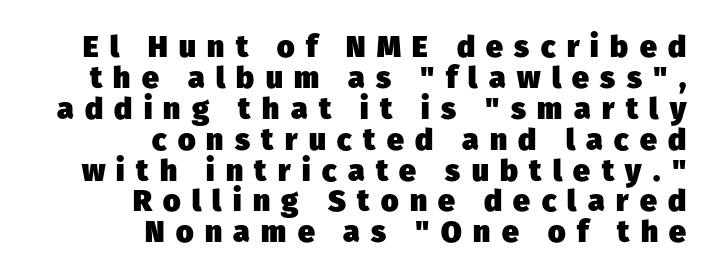
{"serif": "no", "bold": "yes", "weight": "heavy", "width": "normal", "stroke_contrast": "low", "x_height": "medium", "monospaced": "no", "underline": "no", "align": "right", "line_spacing": "tight", "line_spacing_ratio": 1.03, "letter_spacing": "wide", "letter_spacing_em": 0.38, "glyph_px": 30}
